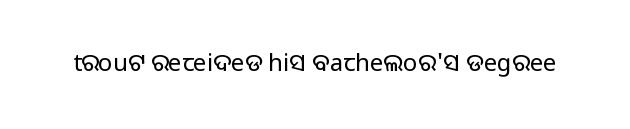
The image shows 24 px text type, upright; set normal letter spacing, not underlined.
